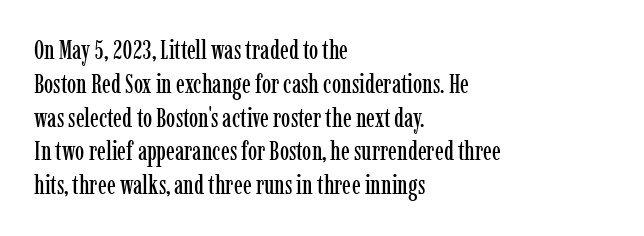
The image shows 26 px text type, upright; set left-aligned, normal line spacing (1.3x), normal letter spacing, not underlined.
